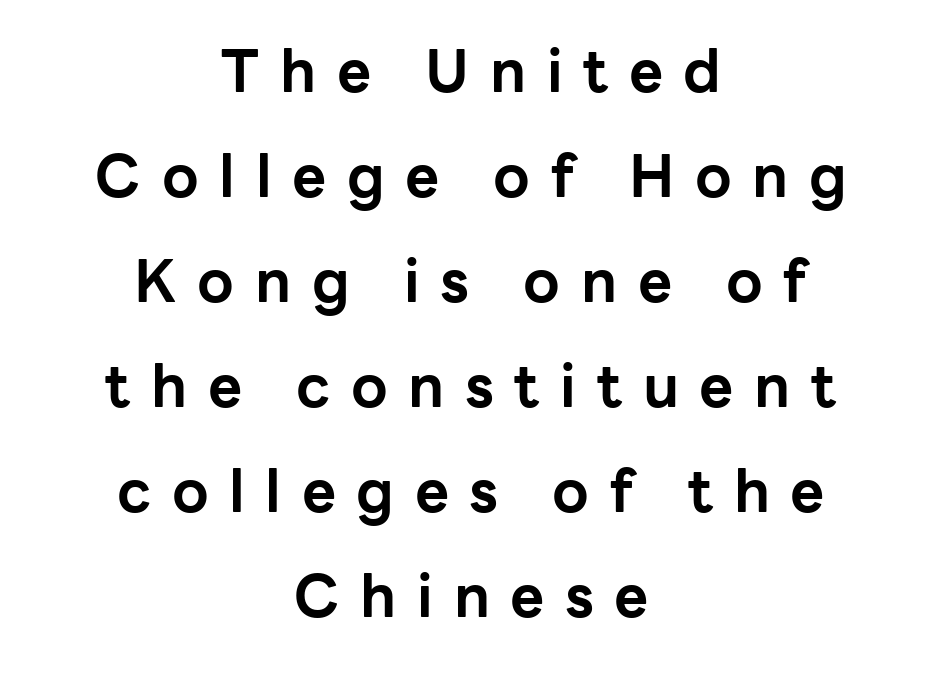
{"serif": "no", "italic": "no", "bold": "yes", "weight": "bold", "width": "normal", "stroke_contrast": "low", "x_height": "medium", "monospaced": "no", "underline": "no", "align": "center", "line_spacing_ratio": 1.78, "letter_spacing": "wide", "letter_spacing_em": 0.35, "glyph_px": 59}
